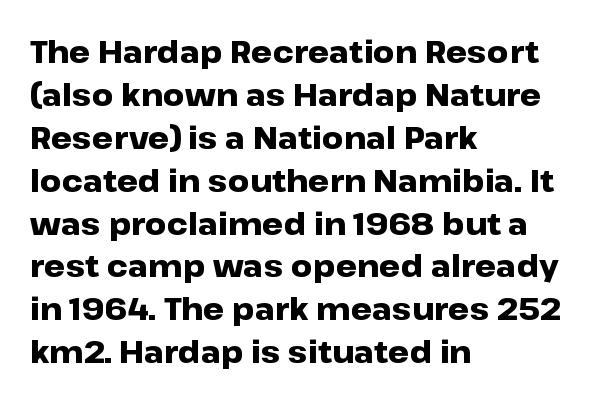
Q: Is the text bold? A: Yes.
Q: Is the text italic (slanted)? A: No, it is upright.
Q: Is the typeface a serif or a sans-serif typeface? A: Sans-serif.
Q: Is the text underlined? A: No.
Q: How is the paragraph aligned? A: Left-aligned.
Q: Is the spacing between letters normal or unusually wide? A: Normal.
Q: Is the spacing between lines tight, normal or loose? A: Normal.
Q: Width (condensed, normal, or wide)? A: Wide.
Q: Stroke contrast? A: Low.
Q: x-height? A: Medium.
Q: Monospaced? A: No.
